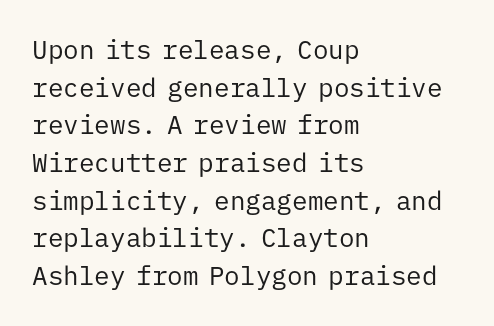
Q: Is the text bold? A: No.
Q: Is the text italic (slanted)? A: No, it is upright.
Q: Is the text underlined? A: No.
Q: How is the paragraph aligned? A: Left-aligned.
Q: Is the spacing between letters normal or unusually wide? A: Normal.
Q: Is the spacing between lines tight, normal or loose? A: Normal.
